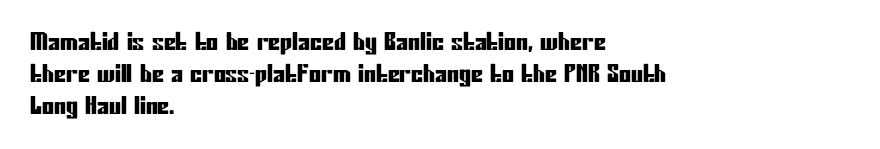
No italicization has been applied; the sample stays upright. The vertical gap from one line to the next is medium. Standard letterfit; no display-style spreading of the glyphs. The passage is arranged the way most books set body copy — flush left. Rule under the text: the space is simply empty.
